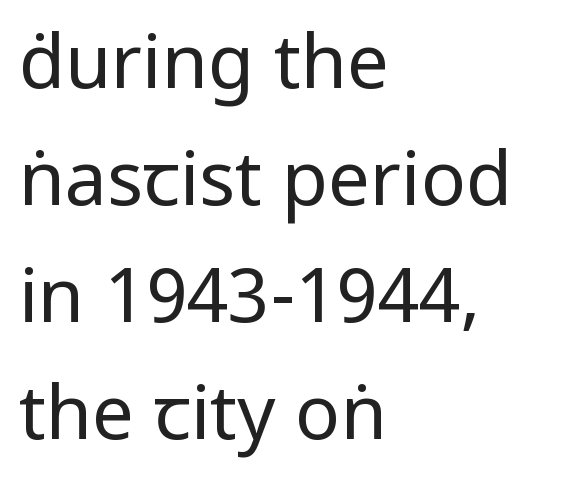
Descender tails drop into unmarked territory. The passage shown is not bold in any degree. Posture: vertical. The text block is weighted toward the left margin, trailing off unevenly rightward. Serif or sans? Sans — the stroke terminals are bare.
